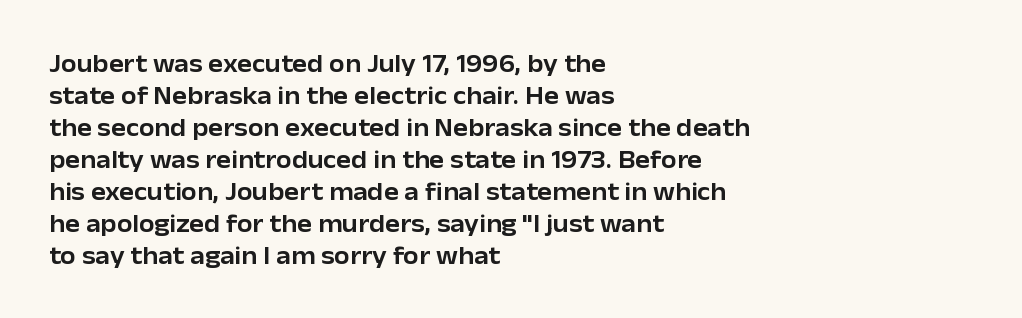
Summary of vertical rhythm: regular, with standard interline spacing. The string is rendered with underlining switched off. This rendering uses left alignment, leaving the right contour irregular. The lettering stays uniformly vertical, giving the passage a roman look. The horizontal fit of the characters is conventional and even.
